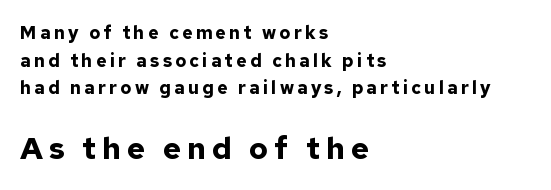
Q: Is the text bold? A: Yes.
Q: Is the text italic (slanted)? A: No, it is upright.
Q: Is the typeface a serif or a sans-serif typeface? A: Sans-serif.
Q: Is the text underlined? A: No.
Q: How is the paragraph aligned? A: Left-aligned.
Q: Is the spacing between lines tight, normal or loose? A: Normal.
Q: Which block of text is set in a larger size, the first (top) or the second (bottom)? A: The second (bottom) one.
Q: Width (condensed, normal, or wide)? A: Normal.
Q: Stroke contrast? A: Low.
Q: x-height? A: Medium.
Q: Monospaced? A: No.
